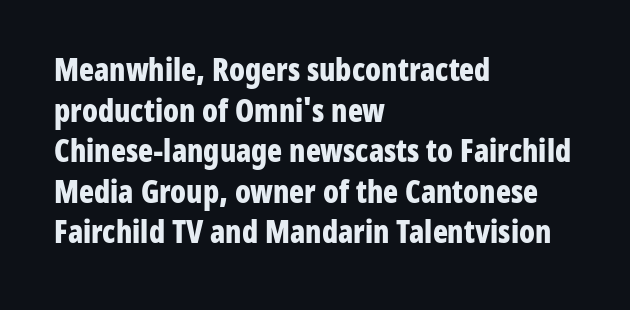
The image shows 31 px bold, condensed sans-serif type, upright; set left-aligned, normal line spacing (1.31x), normal letter spacing, not underlined; low stroke contrast and a medium x-height.
